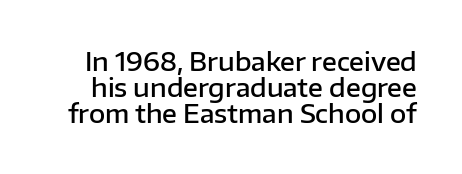
The image shows 25 px text type, upright; set tight line spacing (1.04x), normal letter spacing, not underlined.
